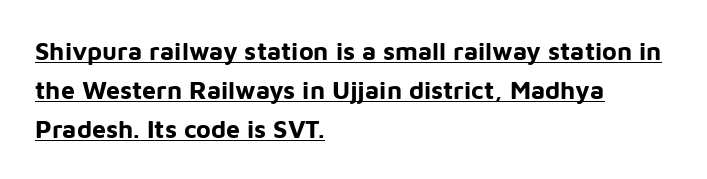
The image shows 25 px bold type, upright; set left-aligned, normal line spacing (1.56x), normal letter spacing, underlined.
